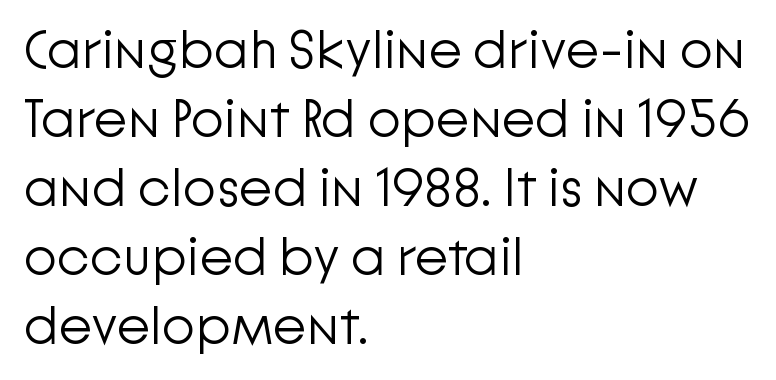
The image shows 54 px light sans-serif type, upright; set left-aligned, normal line spacing (1.28x), normal letter spacing, not underlined; low stroke contrast and a medium x-height.
